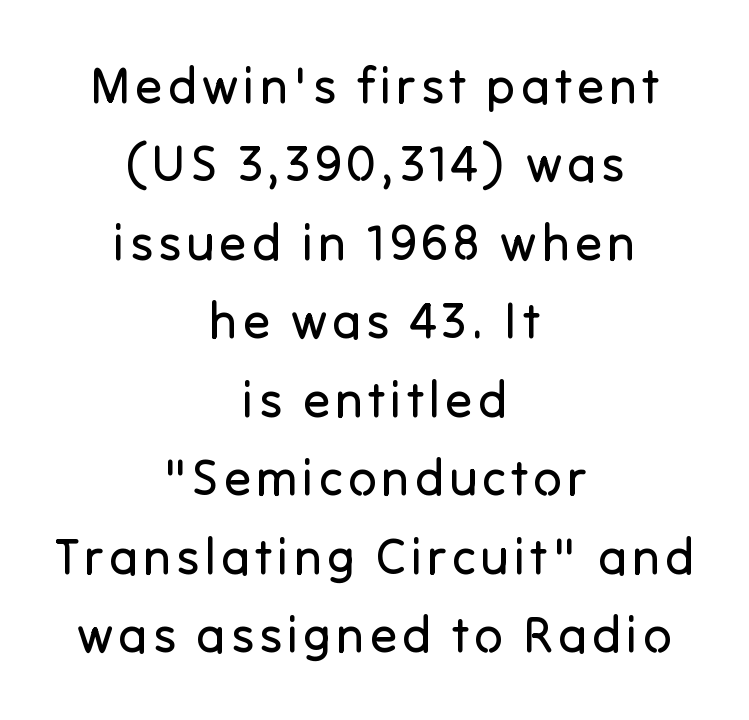
{"serif": "no", "italic": "no", "bold": "no", "weight": "regular", "width": "normal", "stroke_contrast": "low", "x_height": "medium", "monospaced": "no", "underline": "no", "align": "center", "line_spacing": "normal", "line_spacing_ratio": 1.57, "glyph_px": 50}
